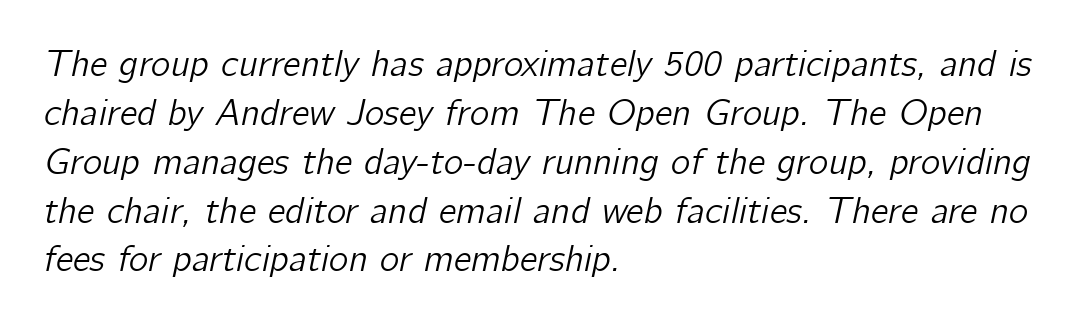
{"italic": "yes", "lean": "right", "slant_degrees": 12, "width": "normal", "stroke_contrast": "low", "x_height": "medium", "monospaced": "no", "underline": "no", "align": "left", "line_spacing": "normal", "line_spacing_ratio": 1.32, "letter_spacing": "normal", "letter_spacing_em": 0.0, "glyph_px": 37}
